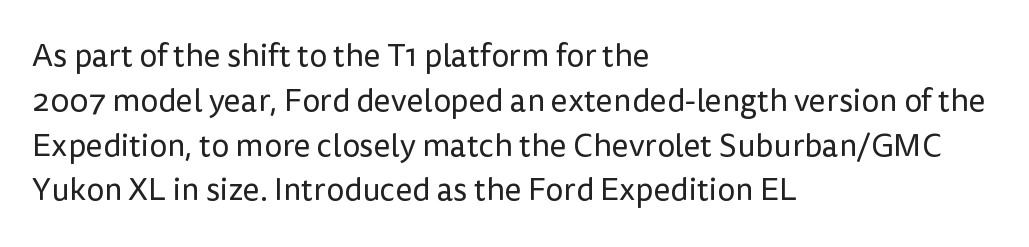
Q: Is the text bold? A: No.
Q: Is the text italic (slanted)? A: No, it is upright.
Q: Is the typeface a serif or a sans-serif typeface? A: Sans-serif.
Q: Is the text underlined? A: No.
Q: How is the paragraph aligned? A: Left-aligned.
Q: Is the spacing between letters normal or unusually wide? A: Normal.
Q: Is the spacing between lines tight, normal or loose? A: Normal.
Q: Width (condensed, normal, or wide)? A: Normal.
Q: Stroke contrast? A: Low.
Q: x-height? A: Medium.
Q: Monospaced? A: No.
